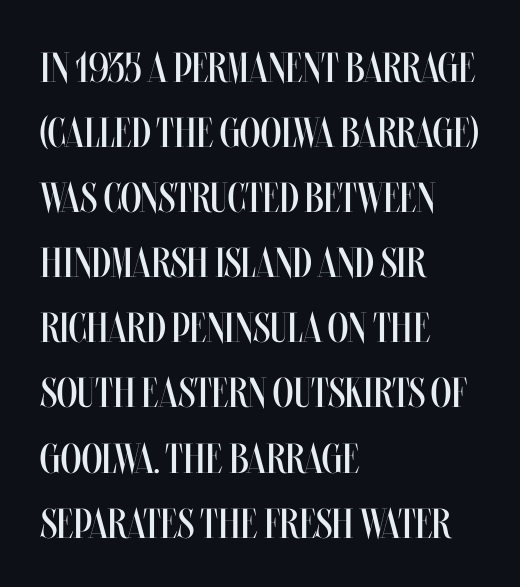
Q: Is the text bold? A: No.
Q: Is the text italic (slanted)? A: No, it is upright.
Q: Is the text underlined? A: No.
Q: How is the paragraph aligned? A: Left-aligned.
Q: Is the spacing between letters normal or unusually wide? A: Normal.
Q: Is the spacing between lines tight, normal or loose? A: Normal.
Q: Width (condensed, normal, or wide)? A: Condensed.
Q: Stroke contrast? A: Medium.
Q: x-height? A: Large.
Q: Monospaced? A: No.
